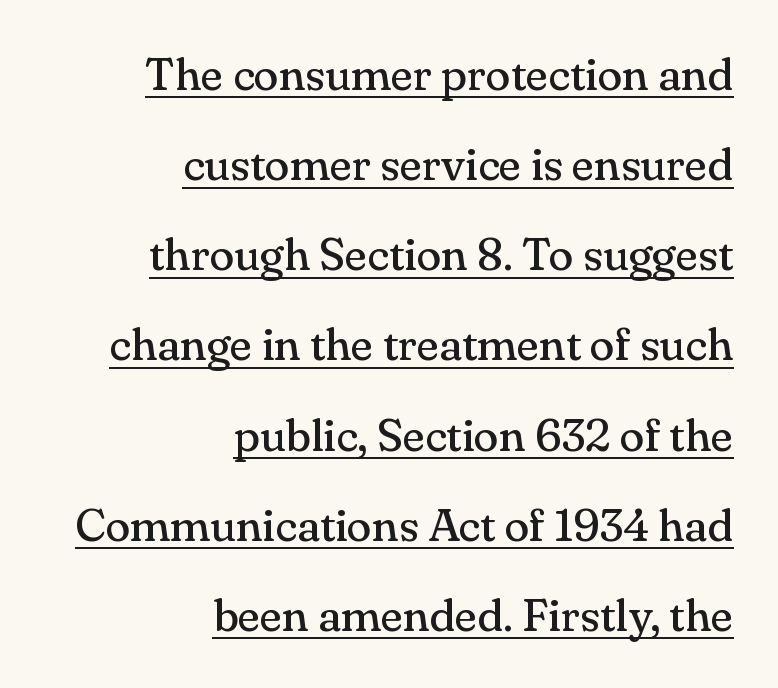
Q: Is the text bold? A: No.
Q: Is the text italic (slanted)? A: No, it is upright.
Q: Is the typeface a serif or a sans-serif typeface? A: Serif.
Q: Is the text underlined? A: Yes.
Q: How is the paragraph aligned? A: Right-aligned.
Q: Is the spacing between letters normal or unusually wide? A: Normal.
Q: Is the spacing between lines tight, normal or loose? A: Loose.
Q: Width (condensed, normal, or wide)? A: Normal.
Q: Stroke contrast? A: Medium.
Q: x-height? A: Small.
Q: Monospaced? A: No.
